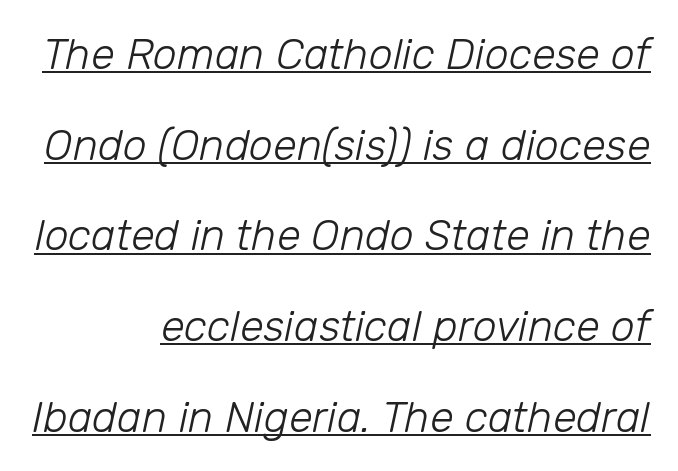
Q: Is the text bold? A: No.
Q: Is the text italic (slanted)? A: Yes, it leans right by about 12 degrees.
Q: Is the text underlined? A: Yes.
Q: Is the spacing between letters normal or unusually wide? A: Normal.
Q: Is the spacing between lines tight, normal or loose? A: Loose.
Q: Width (condensed, normal, or wide)? A: Normal.
Q: Stroke contrast? A: Low.
Q: x-height? A: Medium.
Q: Monospaced? A: No.
